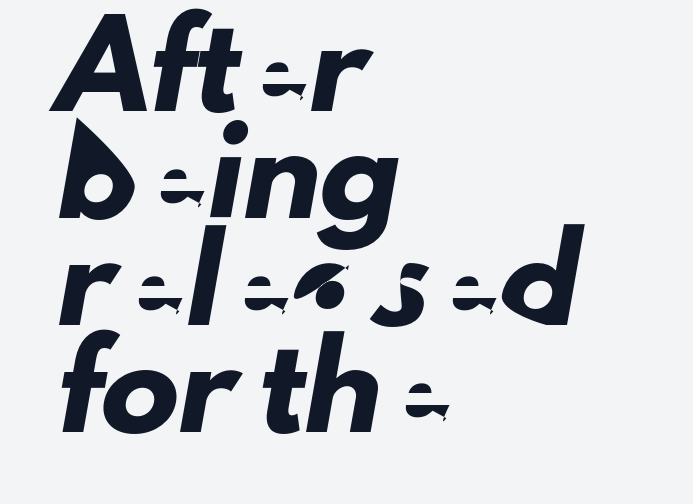
Q: Is the typeface a serif or a sans-serif typeface? A: Sans-serif.
Q: Is the text underlined? A: No.
Q: How is the paragraph aligned? A: Left-aligned.
Q: Is the spacing between letters normal or unusually wide? A: Normal.
Q: Is the spacing between lines tight, normal or loose? A: Normal.
Q: Width (condensed, normal, or wide)? A: Normal.
Q: Stroke contrast? A: Low.
Q: x-height? A: Small.
Q: Monospaced? A: No.
